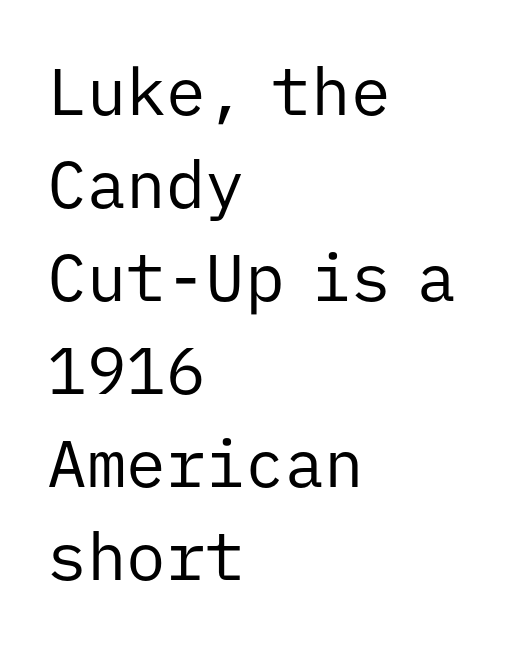
Q: Is the text bold? A: No.
Q: Is the text italic (slanted)? A: No, it is upright.
Q: Is the typeface a serif or a sans-serif typeface? A: Sans-serif.
Q: Is the text underlined? A: No.
Q: How is the paragraph aligned? A: Left-aligned.
Q: Is the spacing between letters normal or unusually wide? A: Normal.
Q: Is the spacing between lines tight, normal or loose? A: Normal.
Q: Width (condensed, normal, or wide)? A: Normal.
Q: Stroke contrast? A: Low.
Q: x-height? A: Medium.
Q: Monospaced? A: Yes.
